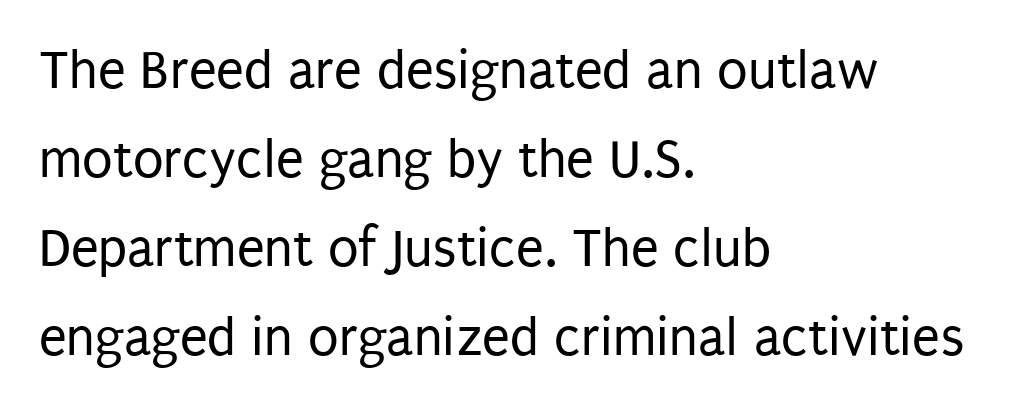
The image shows 56 px regular-weight, condensed sans-serif type, upright; set left-aligned, normal line spacing (1.59x), normal letter spacing, not underlined; low stroke contrast and a large x-height.
